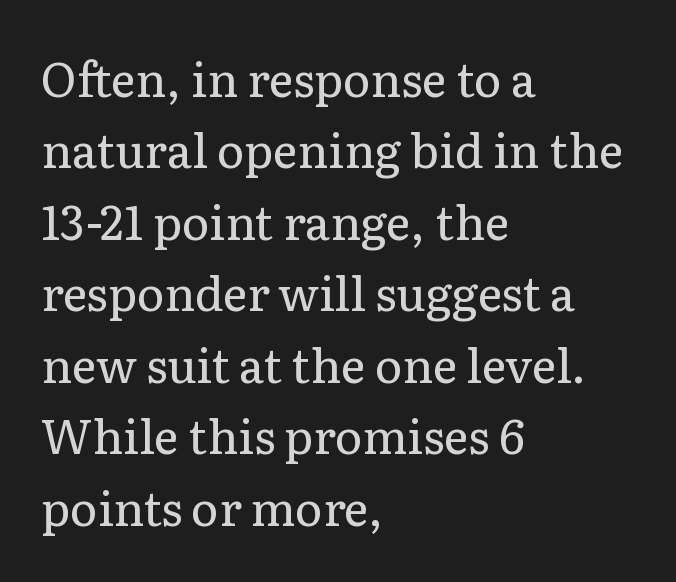
{"serif": "yes", "italic": "no", "bold": "no", "weight": "regular", "width": "normal", "stroke_contrast": "low", "x_height": "medium", "monospaced": "no", "underline": "no", "align": "left", "line_spacing": "normal", "line_spacing_ratio": 1.52, "letter_spacing": "normal", "letter_spacing_em": 0.0, "glyph_px": 47}
